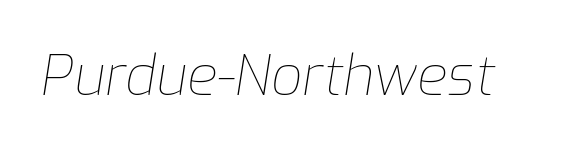
{"italic": "yes", "lean": "right", "slant_degrees": 9, "bold": "no", "weight": "thin", "width": "normal", "stroke_contrast": "low", "x_height": "medium", "monospaced": "no", "underline": "no", "letter_spacing": "normal", "letter_spacing_em": 0.0, "glyph_px": 55}
